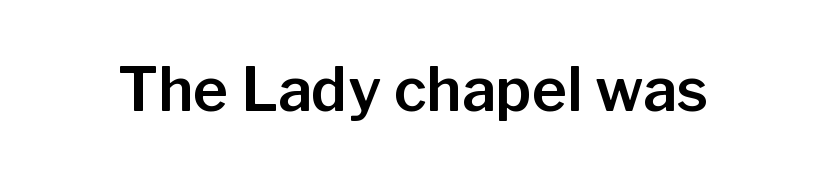
{"serif": "no", "italic": "no", "width": "normal", "stroke_contrast": "low", "x_height": "medium", "monospaced": "no", "underline": "no", "letter_spacing": "normal", "letter_spacing_em": 0.0, "glyph_px": 60}
